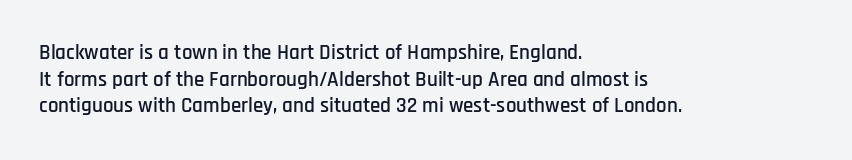
Q: Is the text italic (slanted)? A: No, it is upright.
Q: Is the text underlined? A: No.
Q: How is the paragraph aligned? A: Left-aligned.
Q: Is the spacing between letters normal or unusually wide? A: Normal.
Q: Is the spacing between lines tight, normal or loose? A: Normal.
